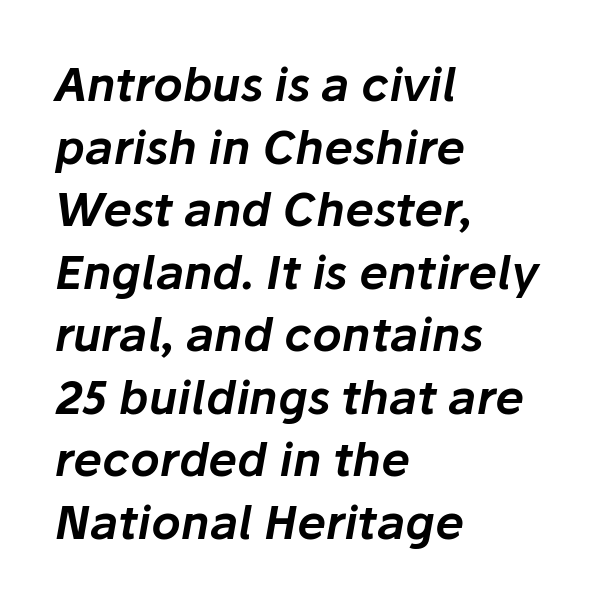
The image shows 46 px text type, italic (leaning right); set left-aligned, normal line spacing (1.36x), normal letter spacing, not underlined; low stroke contrast and a medium x-height.
